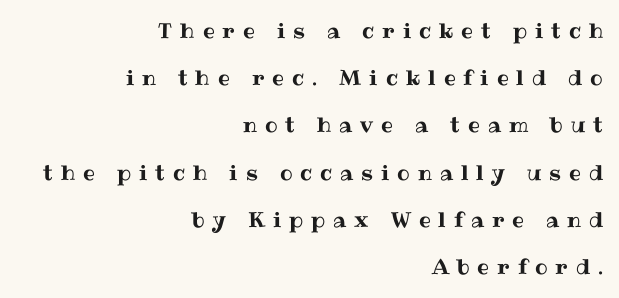
Horizontal alignment here is rightward, an uncommon choice for prose. Do the letters lean? They stand straight. Honestly, the letter spacing is so wide it's the main thing you notice. Beneath every word, the page is bare. The leading is generous, giving the passage an open texture.
